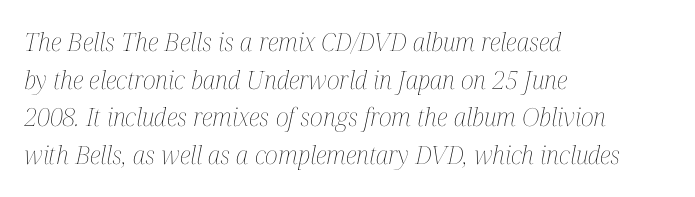
The image shows 25 px text type, italic (leaning right); set left-aligned, normal line spacing (1.51x), normal letter spacing, not underlined.
